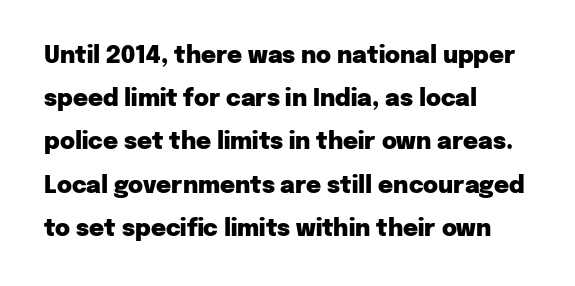
{"italic": "no", "bold": "yes", "underline": "no", "align": "left", "line_spacing_ratio": 1.88, "letter_spacing": "normal", "letter_spacing_em": 0.0, "glyph_px": 23}
